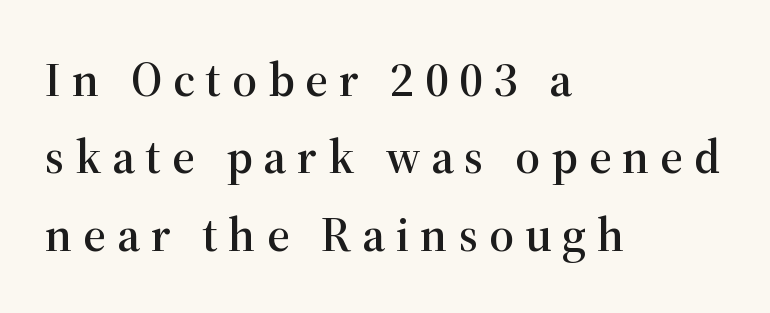
A roman cut, with each character standing at attention. Unmarked baselines from the first word to the last. Line starts are locked; line ends wander. Does extra space separate the letters? Yes, quite a lot of it.
